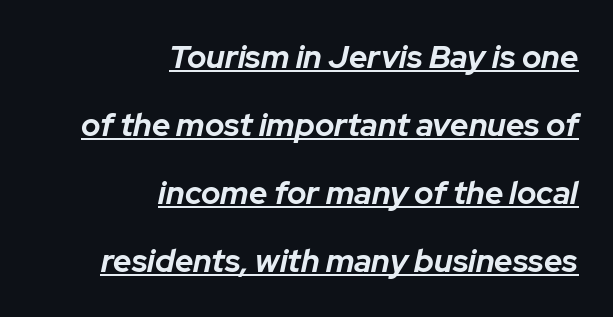
The image shows 32 px bold type, italic (leaning right); set right-aligned, loose line spacing (2.12x), normal letter spacing, underlined; low stroke contrast and a medium x-height.
